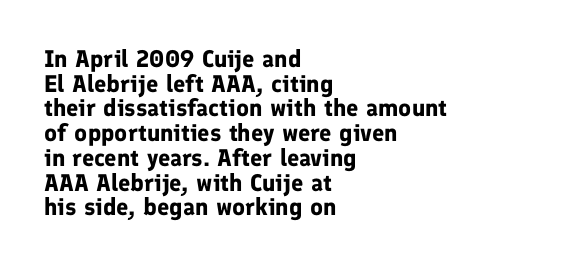
The image shows 24 px bold type, upright; set left-aligned, tight line spacing (1.03x), normal letter spacing, not underlined.
